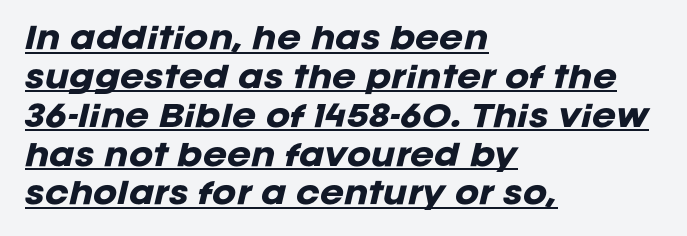
The axis of the letterforms is tilted away from vertical. Compared with undecorated copy, this sample adds a rule below the words. A normal amount of white space separates one row of letters from the next. Left-aligned paragraph, ragged on the right. The rendering uses natural spacing where letterforms have individual widths.
